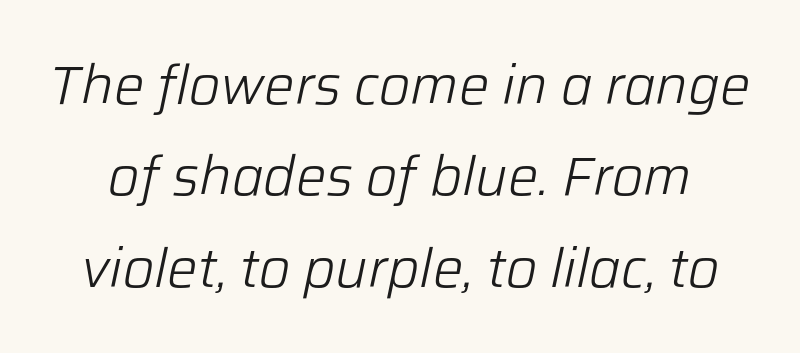
The image shows 54 px light type, italic (leaning right); set normal line spacing (1.69x), normal letter spacing, not underlined; low stroke contrast and a medium x-height.
